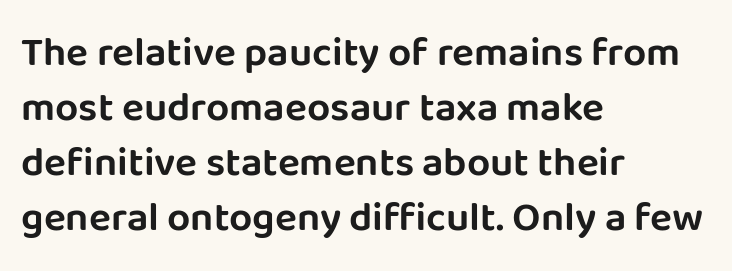
{"serif": "no", "italic": "no", "width": "normal", "stroke_contrast": "low", "x_height": "large", "monospaced": "no", "underline": "no", "align": "left", "line_spacing": "normal", "line_spacing_ratio": 1.34, "letter_spacing": "normal", "letter_spacing_em": 0.0, "glyph_px": 41}
